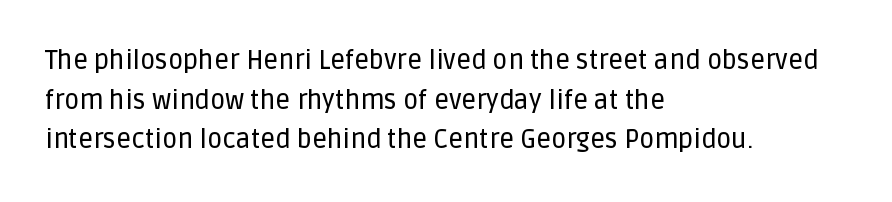
The image shows 26 px text type, upright; set left-aligned, normal line spacing (1.52x), normal letter spacing, not underlined.
